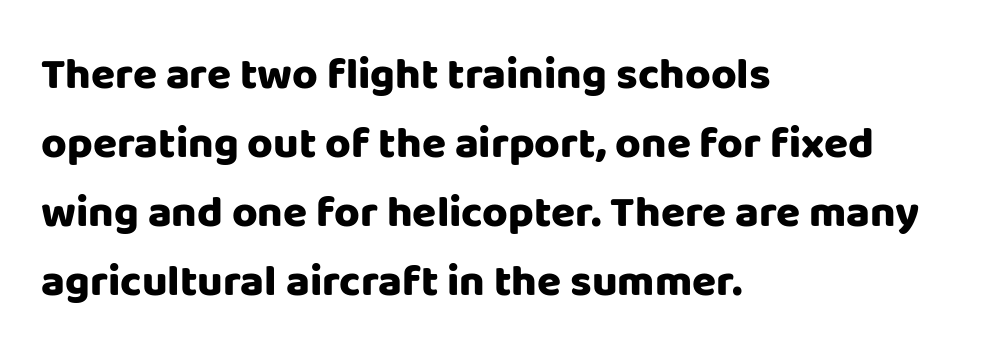
{"serif": "no", "italic": "no", "bold": "yes", "weight": "heavy", "width": "normal", "stroke_contrast": "low", "x_height": "large", "monospaced": "no", "underline": "no", "align": "left", "line_spacing": "normal", "line_spacing_ratio": 1.57, "letter_spacing": "normal", "letter_spacing_em": 0.0, "glyph_px": 44}
